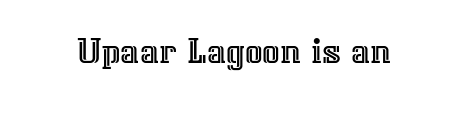
The image shows 39 px text type, upright; set normal letter spacing, not underlined; a medium x-height.
